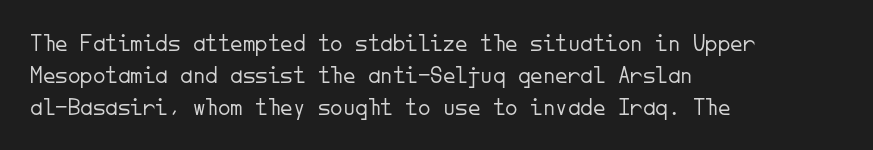
The image shows 25 px text type, upright; set left-aligned, normal line spacing (1.28x), normal letter spacing, not underlined.
